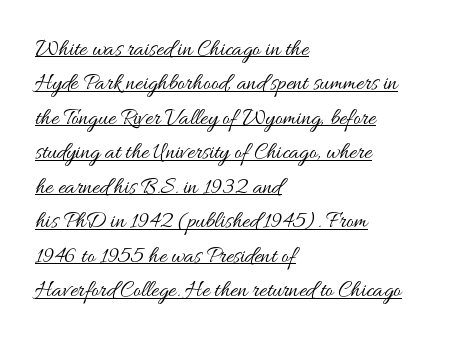
Q: Is the text bold? A: No.
Q: Is the text italic (slanted)? A: Yes.
Q: Is the text underlined? A: Yes.
Q: How is the paragraph aligned? A: Left-aligned.
Q: Is the spacing between letters normal or unusually wide? A: Normal.
Q: Is the spacing between lines tight, normal or loose? A: Normal.
